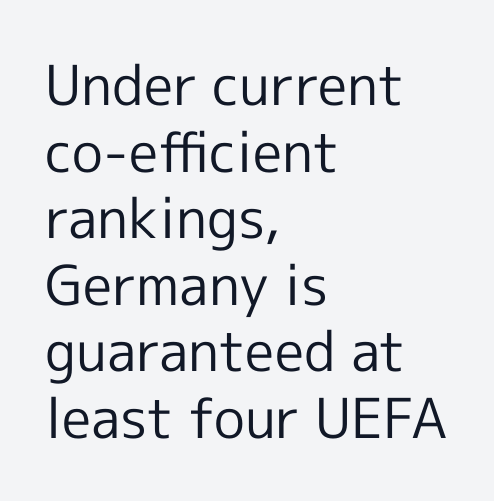
Q: Is the text bold? A: No.
Q: Is the text italic (slanted)? A: No, it is upright.
Q: Is the typeface a serif or a sans-serif typeface? A: Sans-serif.
Q: Is the text underlined? A: No.
Q: How is the paragraph aligned? A: Left-aligned.
Q: Is the spacing between letters normal or unusually wide? A: Normal.
Q: Width (condensed, normal, or wide)? A: Normal.
Q: x-height? A: Medium.
Q: Monospaced? A: No.
